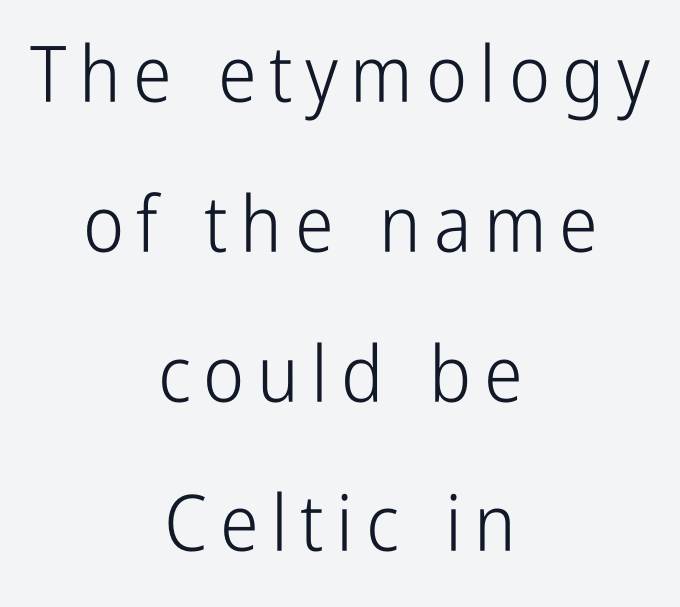
{"serif": "no", "italic": "no", "bold": "no", "weight": "light", "width": "condensed", "stroke_contrast": "low", "x_height": "medium", "monospaced": "no", "underline": "no", "align": "center", "line_spacing": "loose", "line_spacing_ratio": 1.92, "glyph_px": 78}
